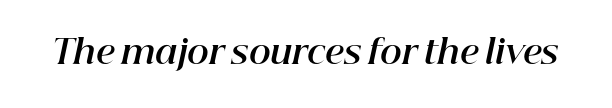
Q: Is the text bold? A: Yes.
Q: Is the text italic (slanted)? A: Yes, it leans right by about 12 degrees.
Q: Is the text underlined? A: No.
Q: Is the spacing between letters normal or unusually wide? A: Normal.
Q: Width (condensed, normal, or wide)? A: Normal.
Q: Stroke contrast? A: High.
Q: x-height? A: Medium.
Q: Monospaced? A: No.
